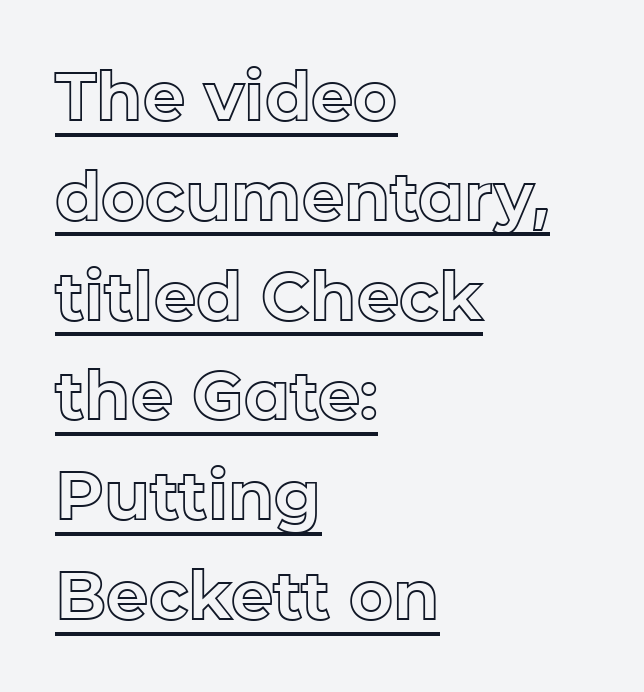
Q: Is the text italic (slanted)? A: No, it is upright.
Q: Is the text underlined? A: Yes.
Q: How is the paragraph aligned? A: Left-aligned.
Q: Is the spacing between letters normal or unusually wide? A: Normal.
Q: Is the spacing between lines tight, normal or loose? A: Normal.
Q: Width (condensed, normal, or wide)? A: Normal.
Q: x-height? A: Medium.
Q: Monospaced? A: No.
